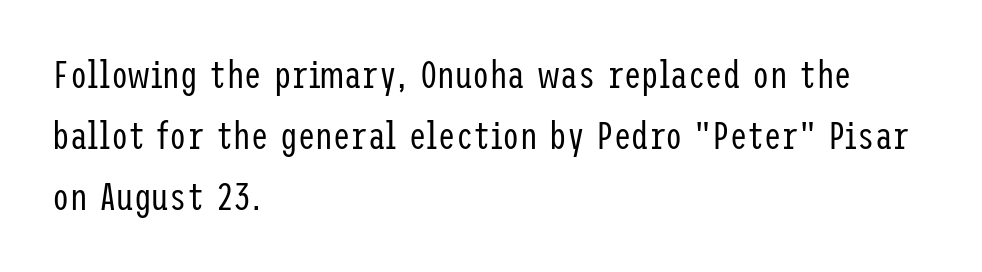
{"serif": "no", "italic": "no", "bold": "no", "weight": "regular", "width": "condensed", "stroke_contrast": "low", "x_height": "medium", "underline": "no", "align": "left", "line_spacing": "normal", "line_spacing_ratio": 1.57, "letter_spacing": "normal", "letter_spacing_em": 0.0, "glyph_px": 39}
